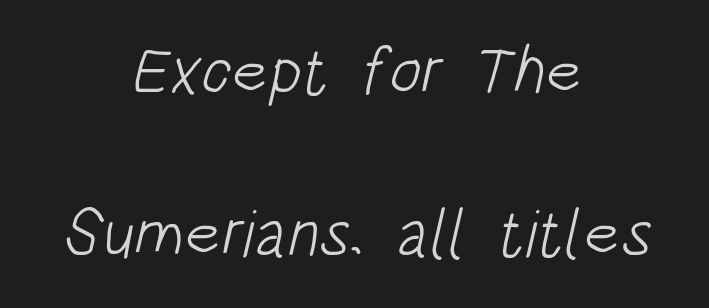
{"serif": "no", "bold": "no", "weight": "light", "width": "condensed", "stroke_contrast": "low", "x_height": "large", "monospaced": "no", "underline": "no", "align": "center", "line_spacing": "loose", "line_spacing_ratio": 2.46, "letter_spacing": "normal", "letter_spacing_em": 0.0, "glyph_px": 66}
